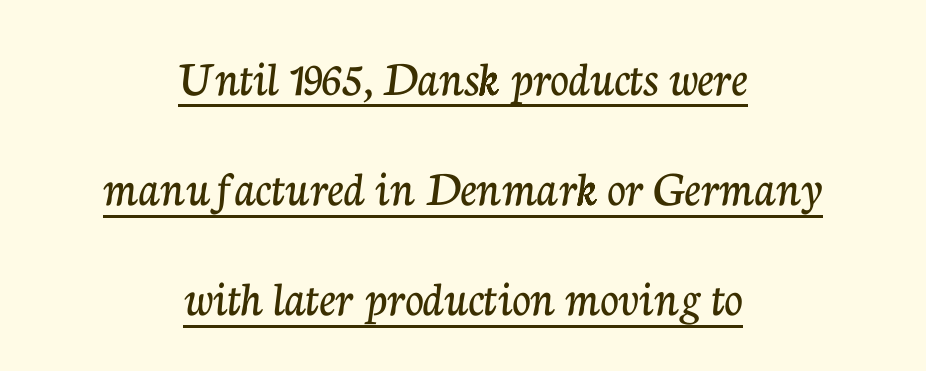
The image shows 51 px serif type; set centered, loose line spacing (2.16x), normal letter spacing, underlined; low stroke contrast and a medium x-height.
